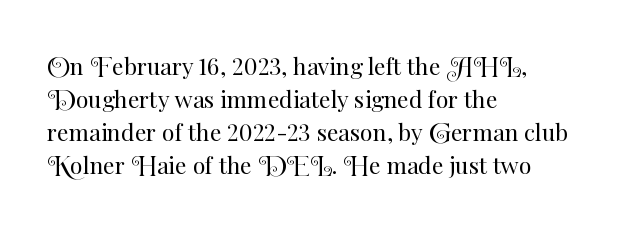
{"italic": "no", "bold": "no", "underline": "no", "align": "left", "line_spacing": "normal", "line_spacing_ratio": 1.43, "letter_spacing": "normal", "letter_spacing_em": 0.0, "glyph_px": 23}
